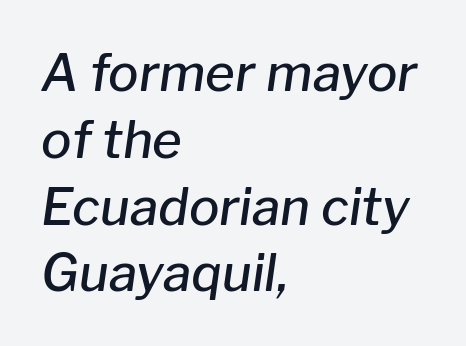
The image shows 51 px semibold type, italic (leaning right); set left-aligned, normal line spacing (1.31x), normal letter spacing, not underlined; low stroke contrast and a medium x-height.
